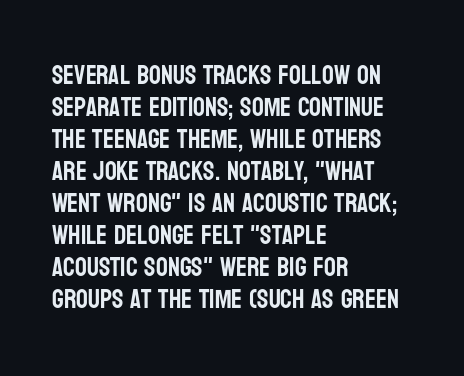
Q: Is the text italic (slanted)? A: No, it is upright.
Q: Is the text underlined? A: No.
Q: How is the paragraph aligned? A: Left-aligned.
Q: Is the spacing between letters normal or unusually wide? A: Normal.
